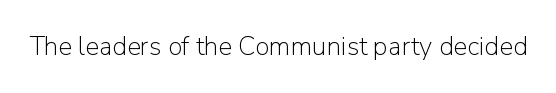
The image shows 26 px text type, upright; set normal letter spacing, not underlined.
